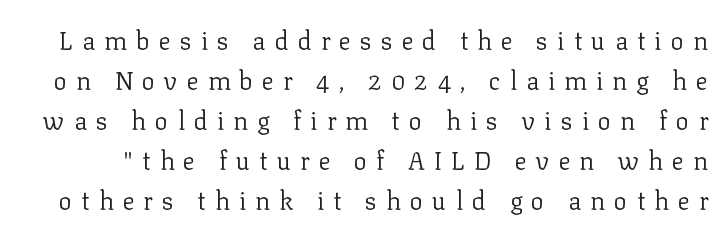
{"italic": "no", "bold": "no", "underline": "no", "line_spacing": "normal", "line_spacing_ratio": 1.6, "letter_spacing": "wide", "letter_spacing_em": 0.36, "glyph_px": 25}
